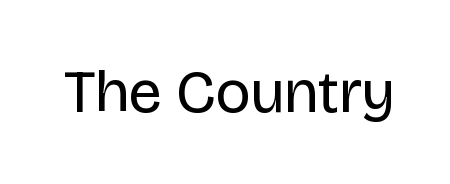
Vertical strokes here are truly vertical. This rendering features lettering with no underline. Are there feet on the stems? There aren't — it's a sans. Think of a printed novel: that variable character pitch is what you see here.
